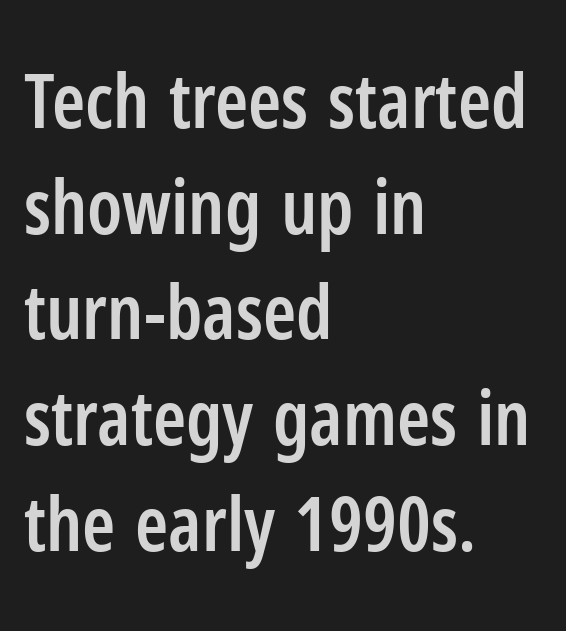
The image shows 75 px semibold, condensed sans-serif type, upright; set left-aligned, normal line spacing (1.41x), normal letter spacing, not underlined; low stroke contrast and a medium x-height.
